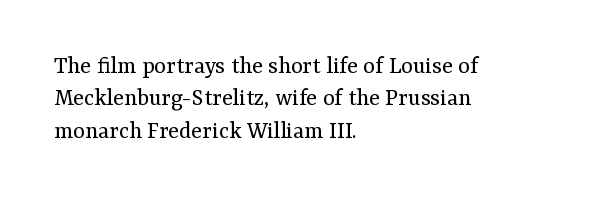
Q: Is the text bold? A: No.
Q: Is the text italic (slanted)? A: No, it is upright.
Q: Is the text underlined? A: No.
Q: How is the paragraph aligned? A: Left-aligned.
Q: Is the spacing between letters normal or unusually wide? A: Normal.
Q: Is the spacing between lines tight, normal or loose? A: Normal.
